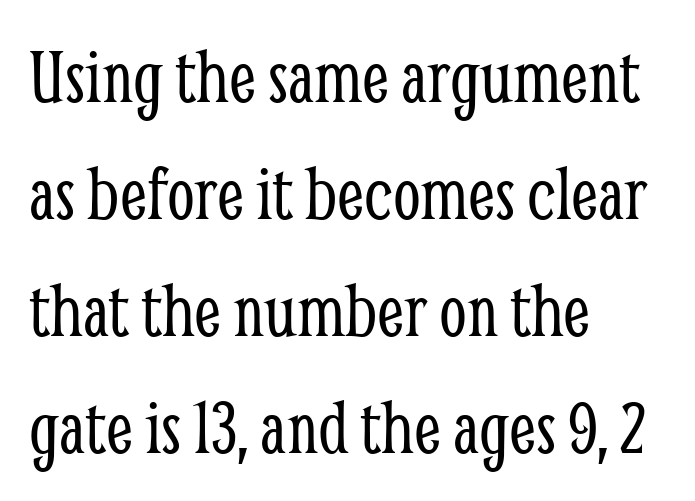
The image shows 79 px light, condensed serif type, upright; set left-aligned, normal line spacing (1.48x), normal letter spacing, not underlined; low stroke contrast and a medium x-height.
